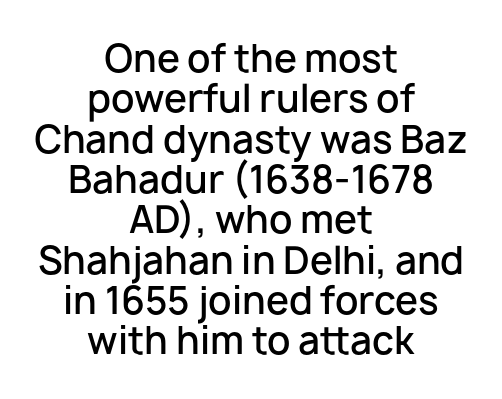
The image shows 37 px semibold sans-serif type, upright; set centered, tight line spacing (1.09x), normal letter spacing, not underlined; low stroke contrast and a medium x-height.
